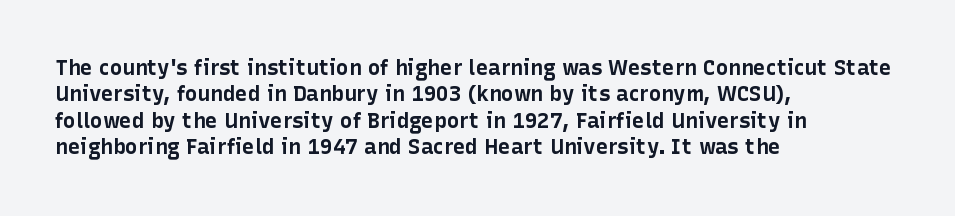
{"italic": "no", "bold": "yes", "underline": "no", "align": "left", "line_spacing": "normal", "line_spacing_ratio": 1.26, "letter_spacing": "normal", "letter_spacing_em": 0.0, "glyph_px": 21}
